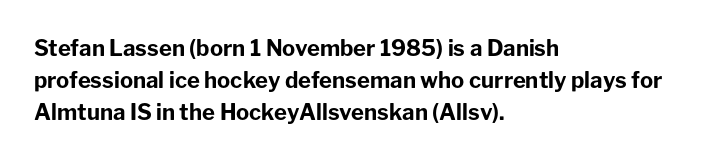
Q: Is the text bold? A: Yes.
Q: Is the text italic (slanted)? A: No, it is upright.
Q: Is the text underlined? A: No.
Q: How is the paragraph aligned? A: Left-aligned.
Q: Is the spacing between letters normal or unusually wide? A: Normal.
Q: Is the spacing between lines tight, normal or loose? A: Normal.
